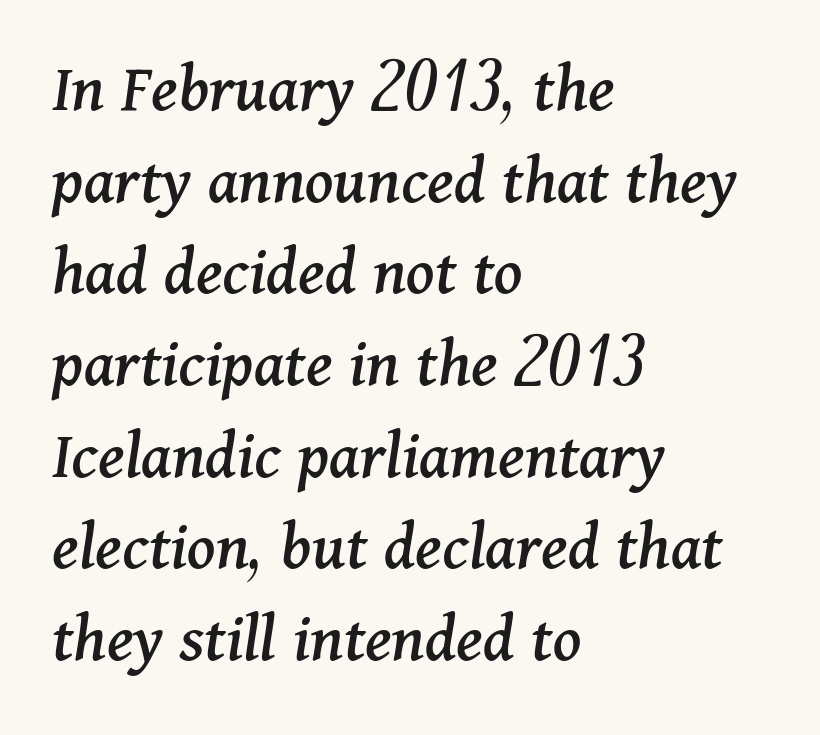
{"serif": "yes", "italic": "yes", "lean": "right", "slant_degrees": 11, "width": "normal", "stroke_contrast": "medium", "x_height": "medium", "monospaced": "no", "underline": "no", "align": "left", "line_spacing": "normal", "line_spacing_ratio": 1.31, "letter_spacing": "normal", "letter_spacing_em": 0.0, "glyph_px": 70}
